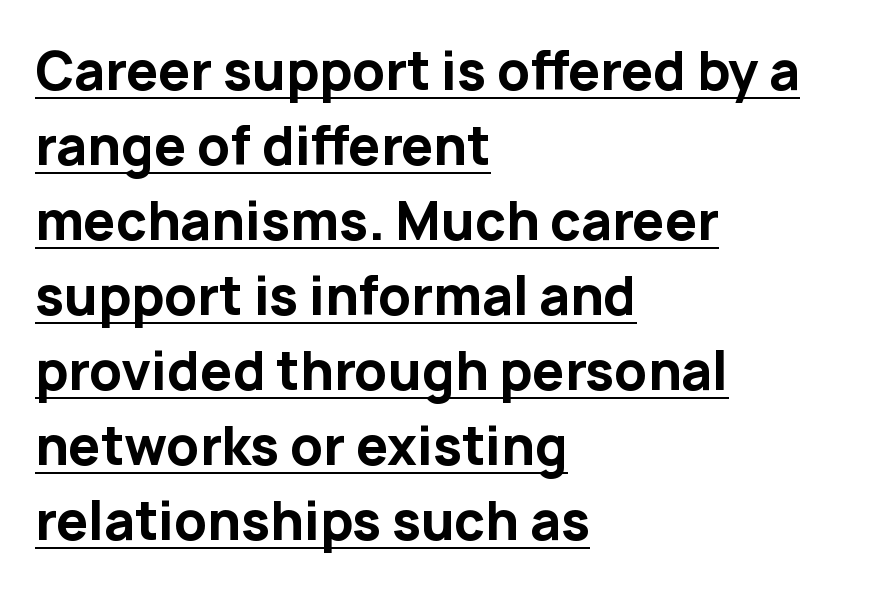
Q: Is the text bold? A: Yes.
Q: Is the text italic (slanted)? A: No, it is upright.
Q: Is the typeface a serif or a sans-serif typeface? A: Sans-serif.
Q: Is the text underlined? A: Yes.
Q: How is the paragraph aligned? A: Left-aligned.
Q: Is the spacing between letters normal or unusually wide? A: Normal.
Q: Is the spacing between lines tight, normal or loose? A: Normal.
Q: Width (condensed, normal, or wide)? A: Normal.
Q: Stroke contrast? A: Low.
Q: x-height? A: Medium.
Q: Monospaced? A: No.
